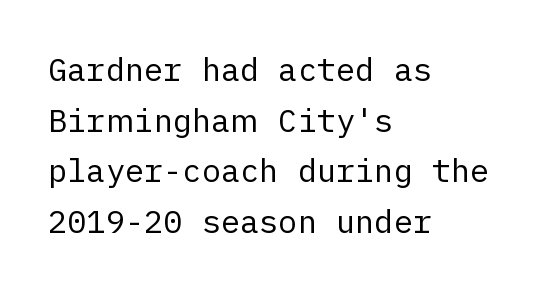
Q: Is the text bold? A: No.
Q: Is the text italic (slanted)? A: No, it is upright.
Q: Is the typeface a serif or a sans-serif typeface? A: Sans-serif.
Q: Is the text underlined? A: No.
Q: How is the paragraph aligned? A: Left-aligned.
Q: Is the spacing between letters normal or unusually wide? A: Normal.
Q: Is the spacing between lines tight, normal or loose? A: Normal.
Q: Width (condensed, normal, or wide)? A: Normal.
Q: Stroke contrast? A: Low.
Q: x-height? A: Medium.
